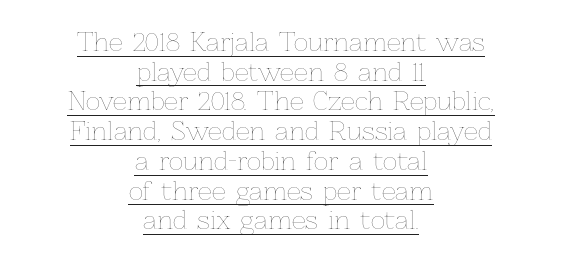
{"italic": "no", "bold": "no", "underline": "yes", "align": "center", "line_spacing_ratio": 1.19, "letter_spacing": "normal", "letter_spacing_em": 0.0, "glyph_px": 25}
